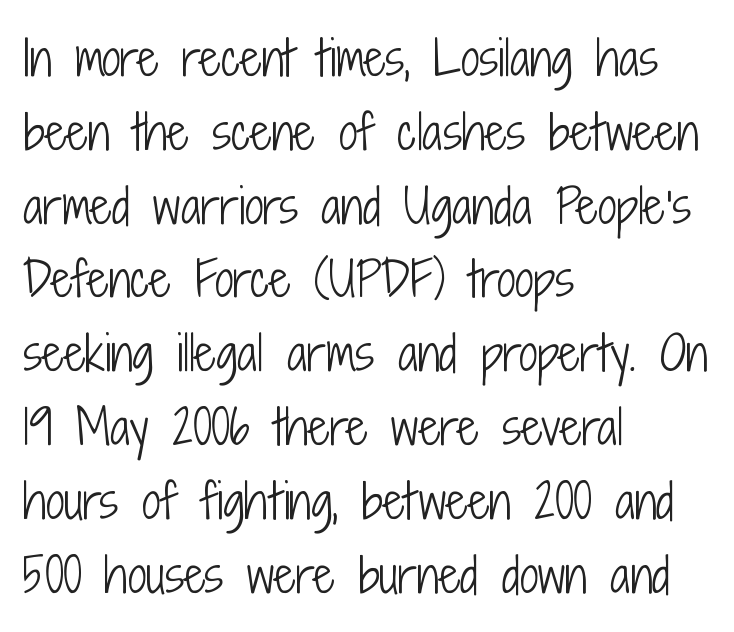
Q: Is the text bold? A: No.
Q: Is the text italic (slanted)? A: No, it is upright.
Q: Is the typeface a serif or a sans-serif typeface? A: Sans-serif.
Q: Is the text underlined? A: No.
Q: How is the paragraph aligned? A: Left-aligned.
Q: Is the spacing between letters normal or unusually wide? A: Normal.
Q: Is the spacing between lines tight, normal or loose? A: Normal.
Q: Width (condensed, normal, or wide)? A: Condensed.
Q: Stroke contrast? A: Low.
Q: x-height? A: Medium.
Q: Monospaced? A: No.
